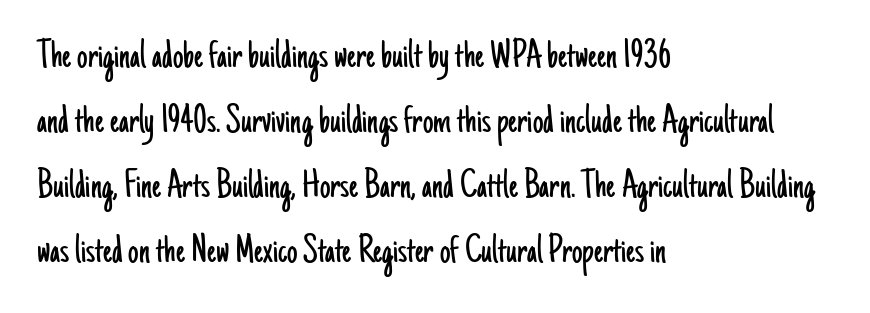
The image shows 42 px light, condensed sans-serif type, upright; set left-aligned, normal line spacing (1.55x), normal letter spacing, not underlined; low stroke contrast and a small x-height.
